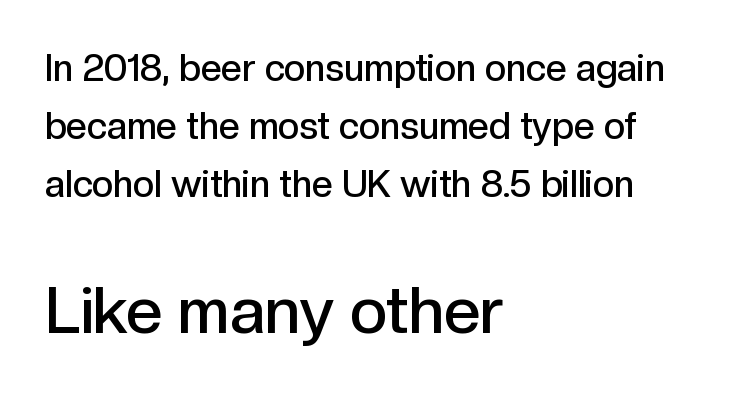
The font is running at a semibold setting, under full bold. Tracking value appears to be zero — textbook default spacing. Just letters on the line, the space beneath them empty. This sample has the flowing, uneven cadence of proportional lettering.
